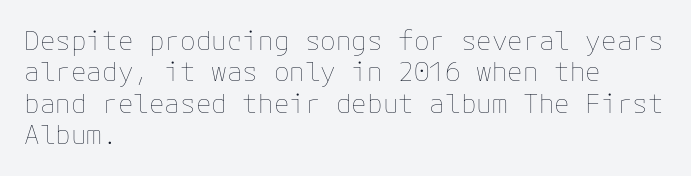
What stands out about the letter spacing? Nothing — it is the standard amount. The rendering anchors every line to the left-hand side. A light-to-regular cut is what we see here. Ordinary non-slanted type is in use.
